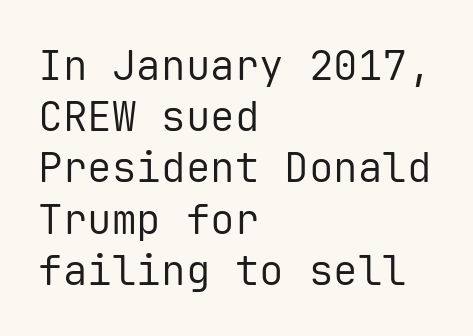
{"serif": "no", "italic": "no", "bold": "no", "weight": "regular", "width": "normal", "stroke_contrast": "low", "x_height": "medium", "monospaced": "yes", "underline": "no", "align": "left", "line_spacing": "normal", "line_spacing_ratio": 1.25, "letter_spacing": "normal", "letter_spacing_em": 0.0, "glyph_px": 41}
